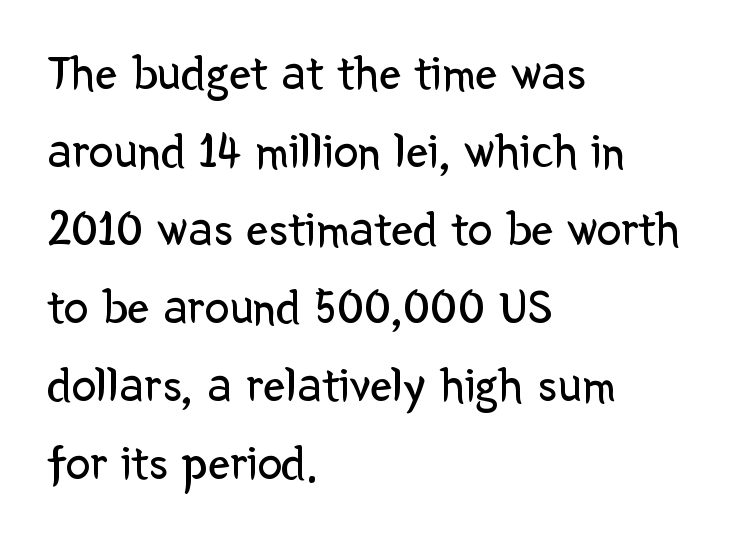
Think standard paragraph weight, or any step lighter than that. The space directly below the letters is spotless. Spacing verdict: proportional, widths tailored to each character. If you drew a line through each stem, it would be perfectly vertical.
